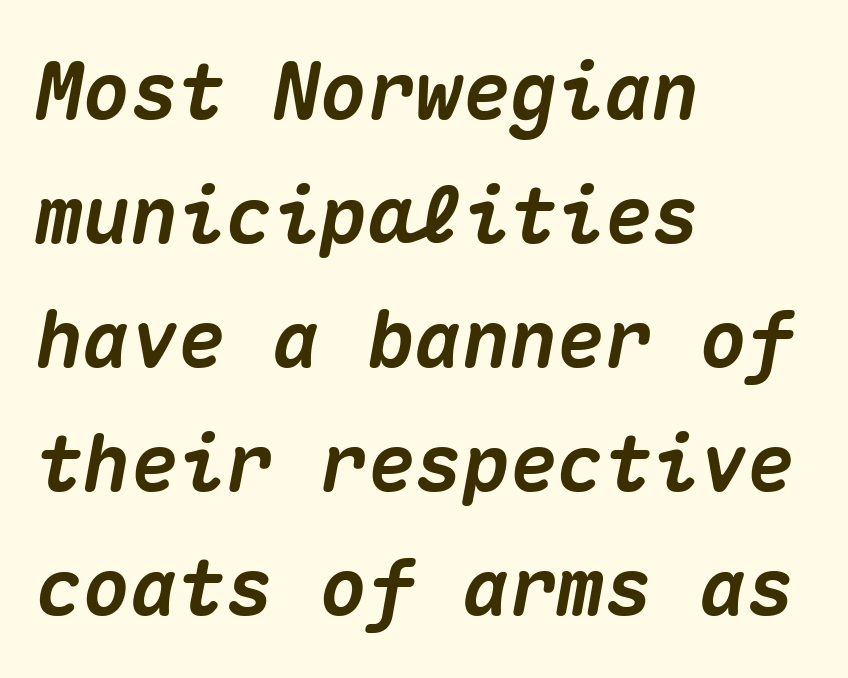
{"italic": "yes", "lean": "right", "slant_degrees": 10, "bold": "yes", "weight": "heavy", "width": "normal", "stroke_contrast": "medium", "x_height": "medium", "monospaced": "yes", "underline": "no", "align": "left", "line_spacing": "normal", "line_spacing_ratio": 1.57, "letter_spacing": "normal", "letter_spacing_em": 0.0, "glyph_px": 79}
